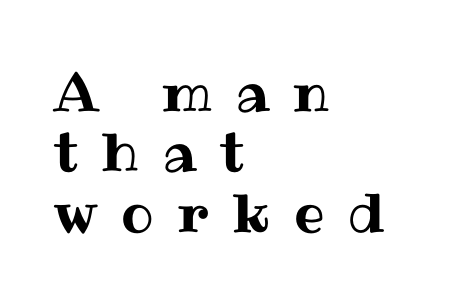
Does the copy run flush right? No — it runs flush left. Loose tracking; the words dissolve into strings of separated letters. Proportional: the letters do not fall into vertical columns. Anything drawn beneath the words? Only blank space. Tightly led — the rows are bunched. Italic: no, the glyphs are upright roman.
